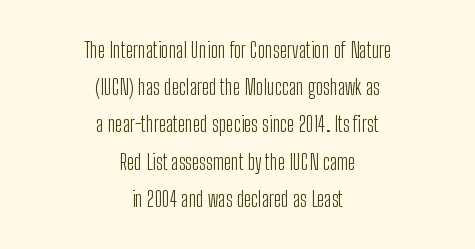
The image shows 21 px text type, upright; set centered, line spacing 1.77x, normal letter spacing, not underlined.
